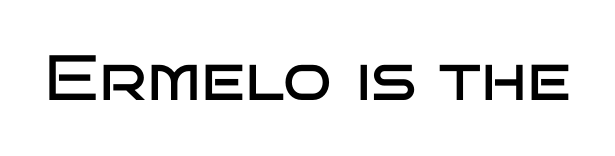
Q: Is the text bold? A: No.
Q: Is the text italic (slanted)? A: No, it is upright.
Q: Is the typeface a serif or a sans-serif typeface? A: Sans-serif.
Q: Is the text underlined? A: No.
Q: Is the spacing between letters normal or unusually wide? A: Normal.
Q: Width (condensed, normal, or wide)? A: Wide.
Q: Stroke contrast? A: Low.
Q: x-height? A: Large.
Q: Monospaced? A: No.
